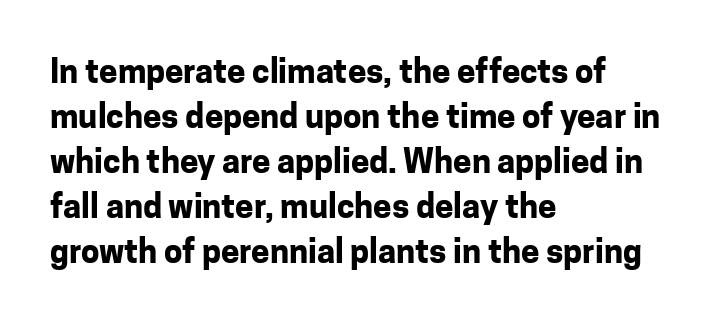
The image shows 33 px bold sans-serif type, upright; set left-aligned, normal line spacing (1.36x), normal letter spacing, not underlined; low stroke contrast and a medium x-height.
